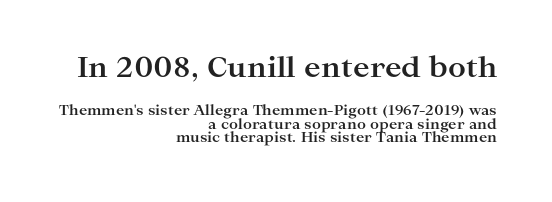
{"serif": "yes", "italic": "no", "bold": "yes", "weight": "bold", "width": "wide", "stroke_contrast": "high", "x_height": "medium", "monospaced": "no", "underline": "no", "align": "right", "line_spacing": "tight", "line_spacing_ratio": 0.96, "letter_spacing": "normal", "letter_spacing_em": 0.0, "larger_block": "first", "size_ratio": 2.0, "glyph_px": 28}
